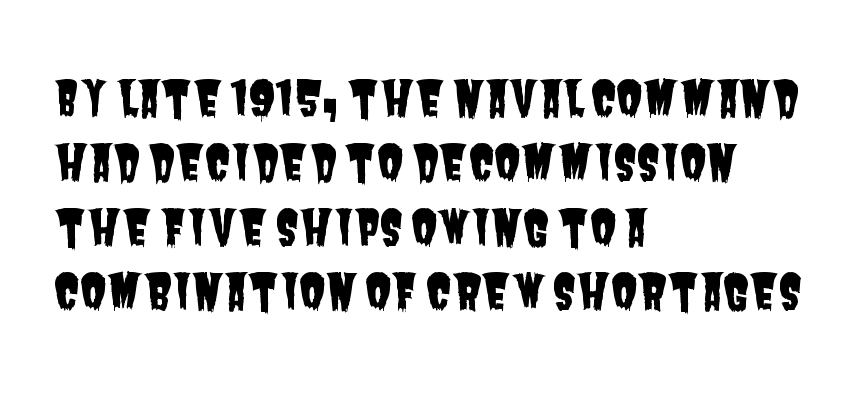
Q: Is the typeface a serif or a sans-serif typeface? A: Sans-serif.
Q: Is the text underlined? A: No.
Q: How is the paragraph aligned? A: Left-aligned.
Q: Is the spacing between letters normal or unusually wide? A: Normal.
Q: Is the spacing between lines tight, normal or loose? A: Normal.
Q: Width (condensed, normal, or wide)? A: Condensed.
Q: Stroke contrast? A: Low.
Q: x-height? A: Large.
Q: Monospaced? A: No.
